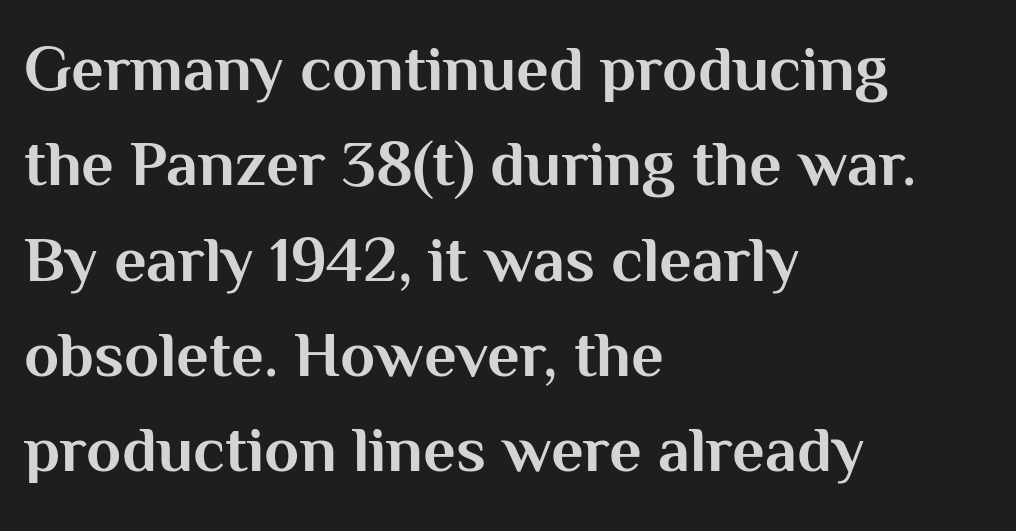
The image shows 64 px bold sans-serif type, upright; set left-aligned, normal line spacing (1.49x), normal letter spacing, not underlined; medium stroke contrast and a medium x-height.
